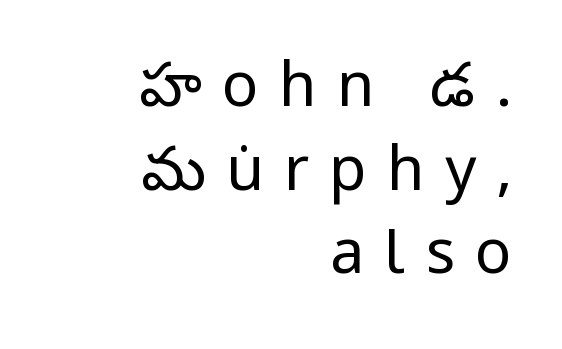
The image shows 61 px regular-weight, condensed sans-serif type, upright; set right-aligned, normal line spacing (1.37x), unusually wide letter spacing (+0.33 em), not underlined; low stroke contrast and a large x-height.
